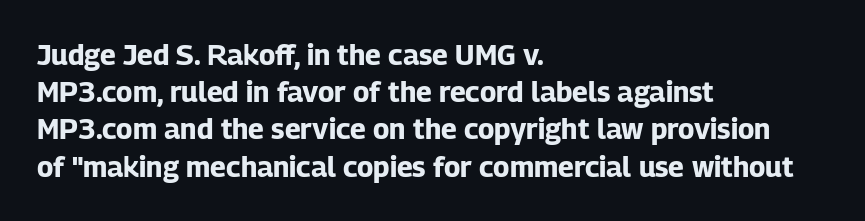
Q: Is the text bold? A: Yes.
Q: Is the text italic (slanted)? A: No, it is upright.
Q: Is the typeface a serif or a sans-serif typeface? A: Sans-serif.
Q: Is the text underlined? A: No.
Q: How is the paragraph aligned? A: Left-aligned.
Q: Is the spacing between letters normal or unusually wide? A: Normal.
Q: Is the spacing between lines tight, normal or loose? A: Normal.
Q: Width (condensed, normal, or wide)? A: Normal.
Q: Stroke contrast? A: Low.
Q: x-height? A: Medium.
Q: Monospaced? A: No.
